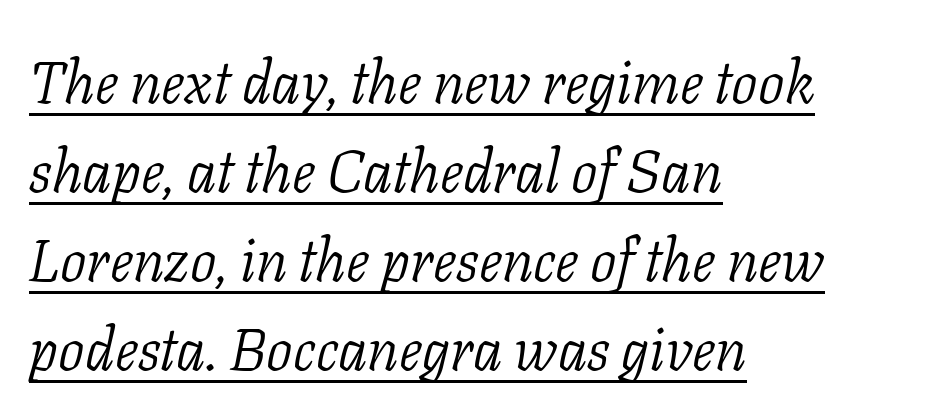
Q: Is the text bold? A: No.
Q: Is the text italic (slanted)? A: Yes, it leans right by about 11 degrees.
Q: Is the typeface a serif or a sans-serif typeface? A: Serif.
Q: Is the text underlined? A: Yes.
Q: How is the paragraph aligned? A: Left-aligned.
Q: Is the spacing between letters normal or unusually wide? A: Normal.
Q: Is the spacing between lines tight, normal or loose? A: Normal.
Q: Width (condensed, normal, or wide)? A: Normal.
Q: Stroke contrast? A: Low.
Q: x-height? A: Medium.
Q: Monospaced? A: No.
